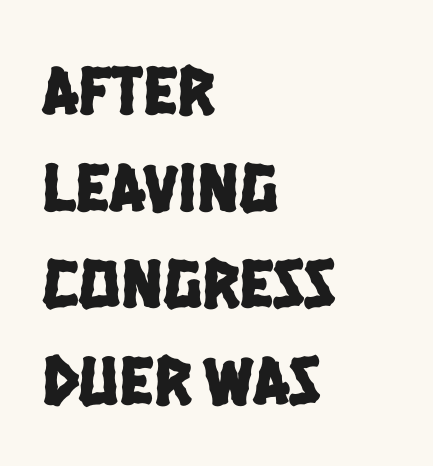
The image shows 70 px condensed sans-serif type; set left-aligned, normal line spacing (1.38x), normal letter spacing, not underlined; low stroke contrast and a large x-height.
